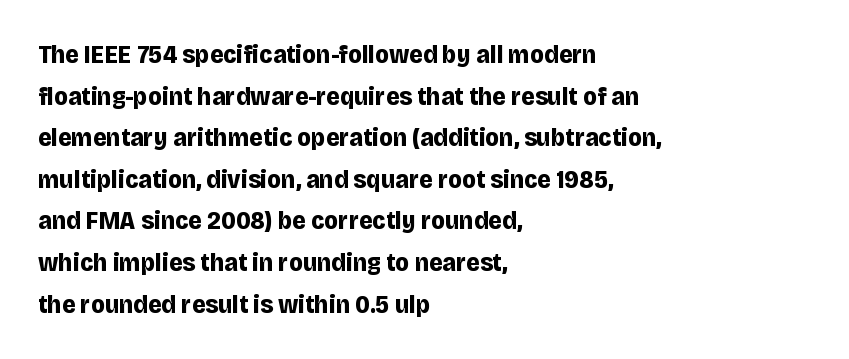
When letters stand straight like this, we call the style roman or upright. Successive baselines arrive at the customary interval. This rendering uses left alignment, leaving the right contour irregular. Notice how thick the strokes are: this is what a full bold looks like.
